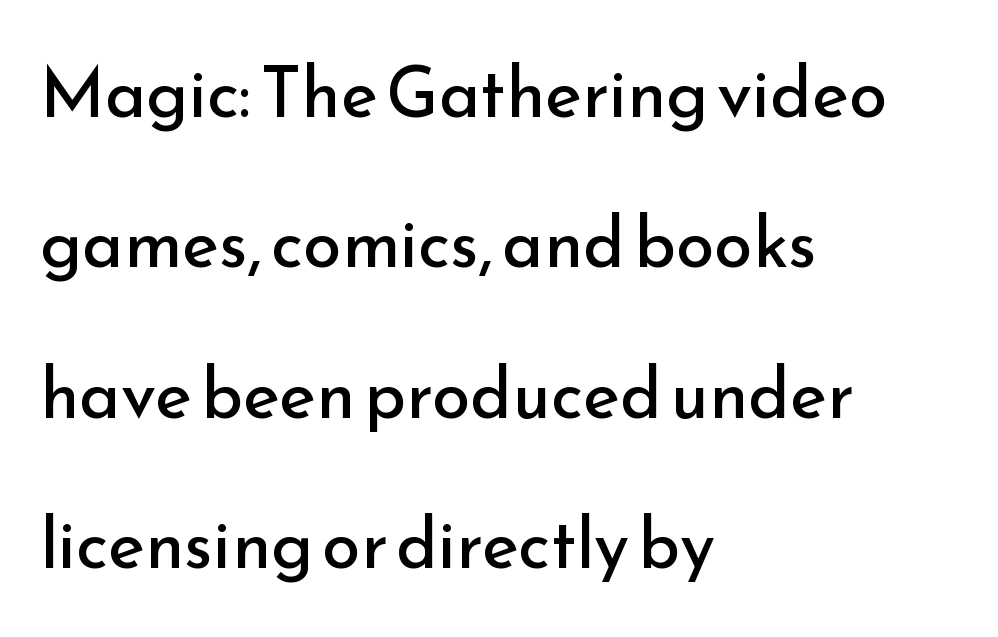
Q: Is the text bold? A: No.
Q: Is the text italic (slanted)? A: No, it is upright.
Q: Is the typeface a serif or a sans-serif typeface? A: Sans-serif.
Q: Is the text underlined? A: No.
Q: How is the paragraph aligned? A: Left-aligned.
Q: Is the spacing between letters normal or unusually wide? A: Normal.
Q: Is the spacing between lines tight, normal or loose? A: Loose.
Q: Width (condensed, normal, or wide)? A: Normal.
Q: Stroke contrast? A: Low.
Q: x-height? A: Small.
Q: Monospaced? A: No.
